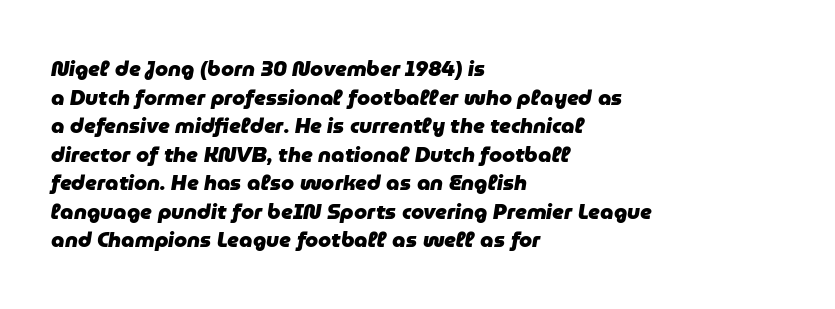
The image shows 21 px bold type, italic (leaning right); set left-aligned, normal line spacing (1.36x), normal letter spacing, not underlined.
